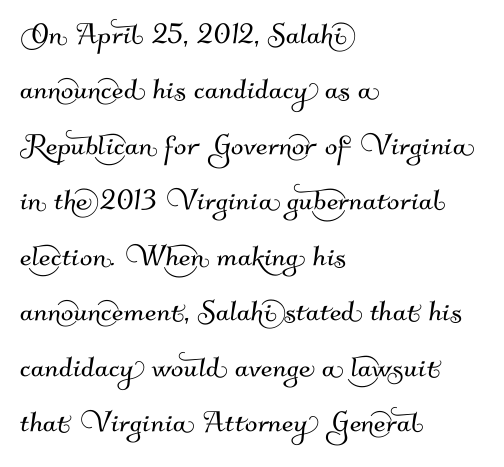
Each row of text sits above clean, open space. Students, note that the glyphs here touch the page at normal intervals. Leading matches the norm, producing a regular column. Short and long lines alike share a common starting point at left.
